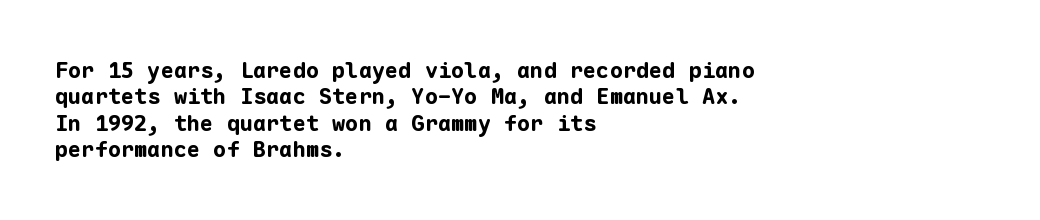
Q: Is the text bold? A: Yes.
Q: Is the text italic (slanted)? A: No, it is upright.
Q: Is the text underlined? A: No.
Q: How is the paragraph aligned? A: Left-aligned.
Q: Is the spacing between letters normal or unusually wide? A: Normal.
